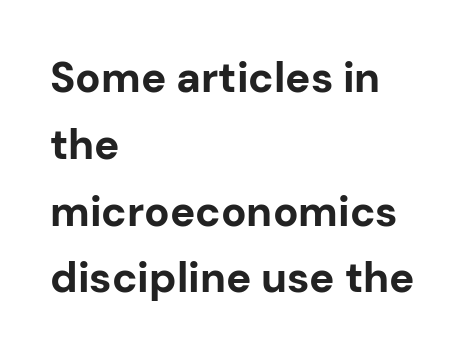
The image shows 42 px bold sans-serif type, upright; set left-aligned, normal line spacing (1.59x), normal letter spacing, not underlined; low stroke contrast and a medium x-height.
